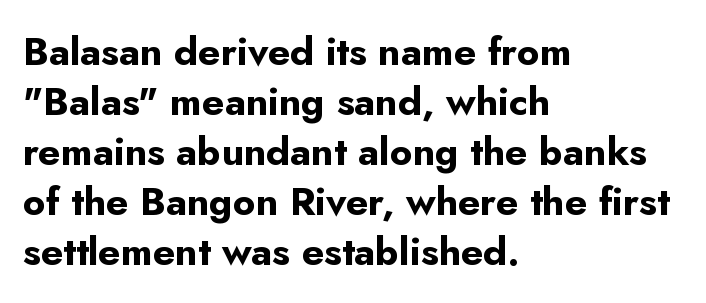
{"serif": "no", "italic": "no", "bold": "yes", "weight": "bold", "width": "normal", "stroke_contrast": "low", "x_height": "small", "monospaced": "no", "underline": "no", "align": "left", "line_spacing": "normal", "line_spacing_ratio": 1.28, "letter_spacing": "normal", "letter_spacing_em": 0.0, "glyph_px": 39}
